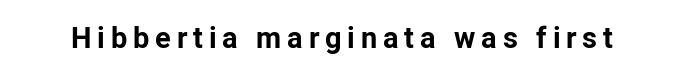
Emphasis by weight is at full strength: bold. You could only call the tracking loose — the letters float apart. The typography opts for an upright posture over an oblique one. The glyphs are unaccompanied by any horizontal stroke below them. The typeface chosen for these lines omits serifs.
